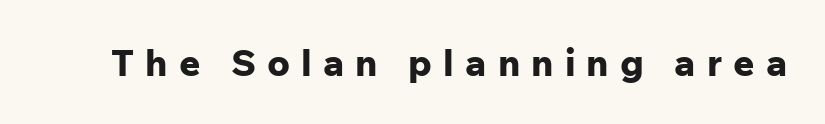
The image shows 37 px bold sans-serif type, upright; set unusually wide letter spacing (+0.3 em), not underlined; low stroke contrast and a medium x-height.
